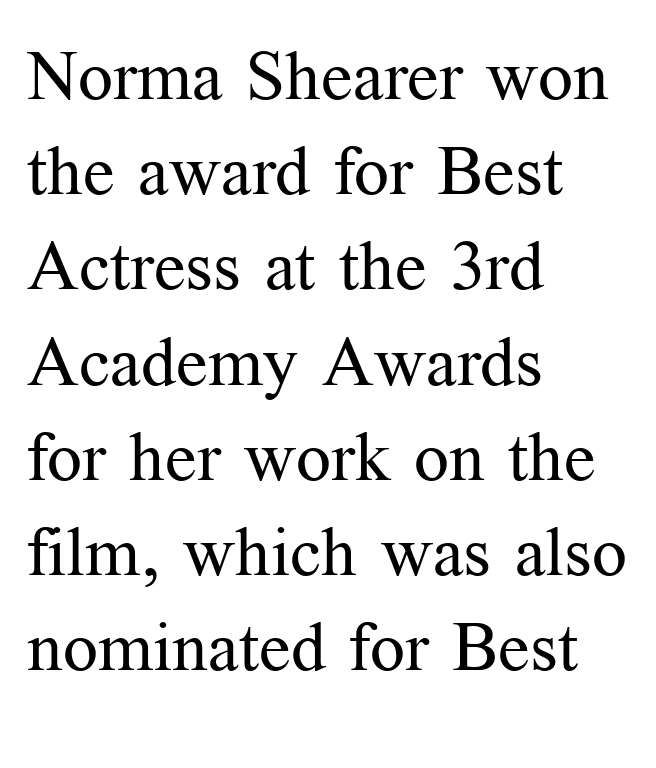
The font's upright variant was chosen for this text. No letter is thick-stroked: the sample isn't bold. Beneath every word, the page is bare. Classification — serif.
